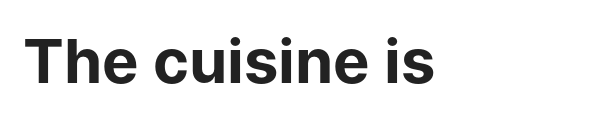
This sample uses plain, unmodified letter spacing. Bold? Absolutely — the strokes are thick and heavy. Note: no serifs on the glyphs. The type sits square on the baseline with zero lean. Plain, unruled lines of type.
